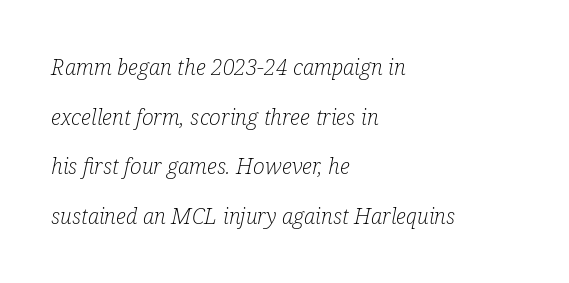
The image shows 22 px text type, italic (leaning right); set left-aligned, loose line spacing (2.26x), normal letter spacing, not underlined.
